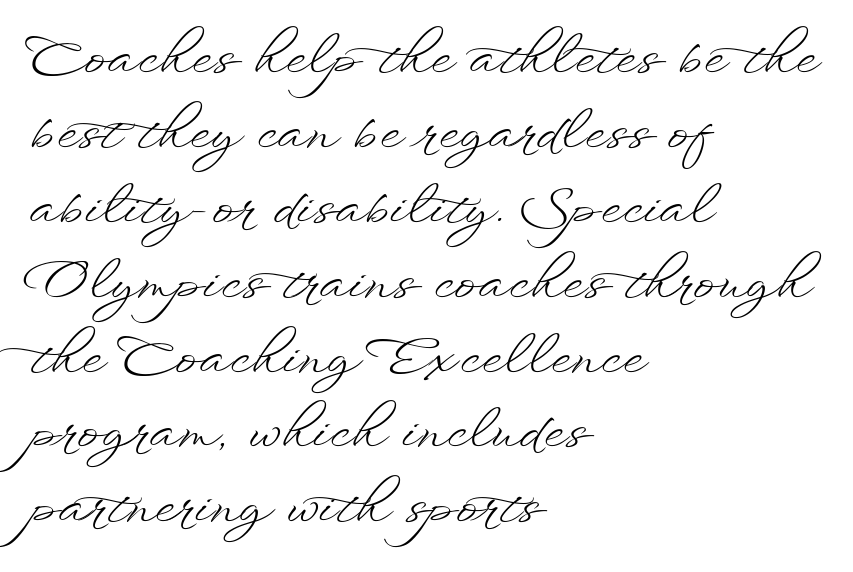
Q: Is the text bold? A: No.
Q: Is the text italic (slanted)? A: Yes.
Q: Is the text underlined? A: No.
Q: How is the paragraph aligned? A: Left-aligned.
Q: Is the spacing between letters normal or unusually wide? A: Normal.
Q: Is the spacing between lines tight, normal or loose? A: Normal.
Q: Width (condensed, normal, or wide)? A: Wide.
Q: Stroke contrast? A: Low.
Q: x-height? A: Small.
Q: Monospaced? A: No.
